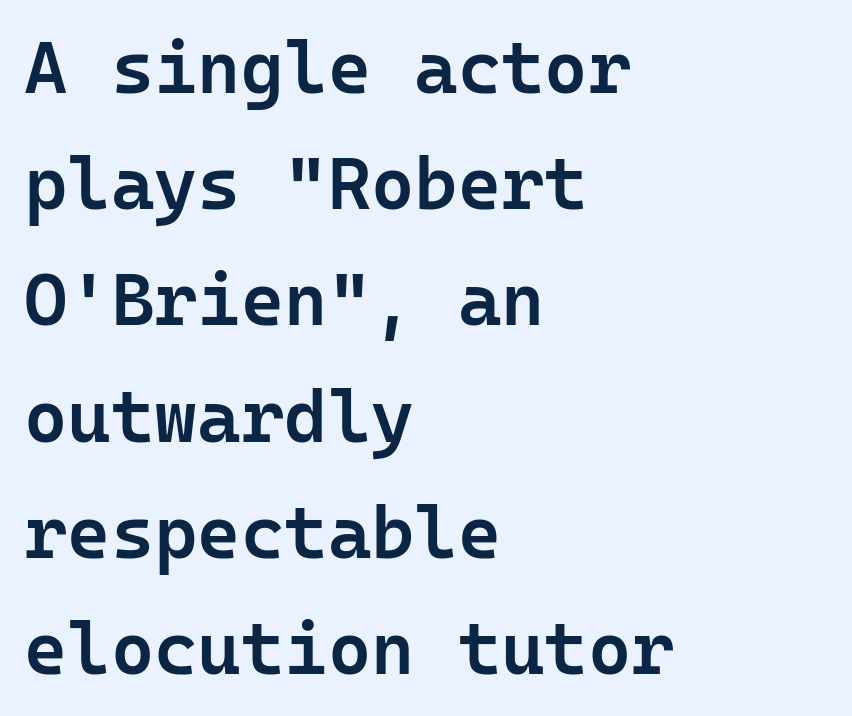
{"serif": "no", "italic": "no", "bold": "semi", "weight": "semibold", "width": "normal", "stroke_contrast": "low", "x_height": "medium", "monospaced": "yes", "underline": "no", "align": "left", "line_spacing": "normal", "line_spacing_ratio": 1.57, "letter_spacing": "normal", "letter_spacing_em": 0.0, "glyph_px": 74}
